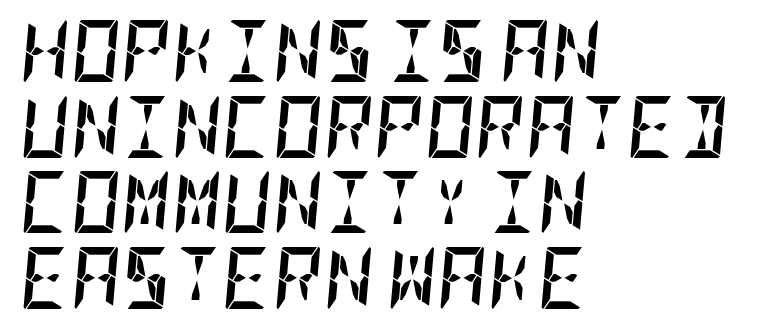
Q: Is the text bold? A: Yes.
Q: Is the text italic (slanted)? A: Yes, it leans right by about 5 degrees.
Q: Is the text underlined? A: No.
Q: How is the paragraph aligned? A: Left-aligned.
Q: Is the spacing between letters normal or unusually wide? A: Normal.
Q: Width (condensed, normal, or wide)? A: Condensed.
Q: Stroke contrast? A: Low.
Q: x-height? A: Large.
